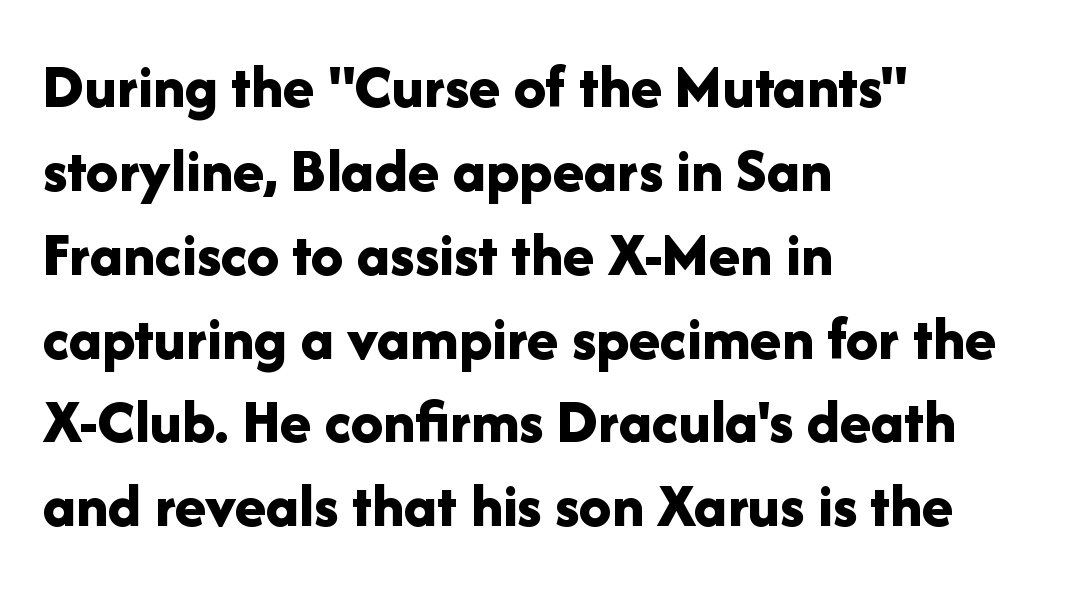
Q: Is the text bold? A: Yes.
Q: Is the text italic (slanted)? A: No, it is upright.
Q: Is the typeface a serif or a sans-serif typeface? A: Sans-serif.
Q: Is the text underlined? A: No.
Q: How is the paragraph aligned? A: Left-aligned.
Q: Is the spacing between letters normal or unusually wide? A: Normal.
Q: Is the spacing between lines tight, normal or loose? A: Normal.
Q: Width (condensed, normal, or wide)? A: Normal.
Q: Stroke contrast? A: Low.
Q: x-height? A: Medium.
Q: Monospaced? A: No.
